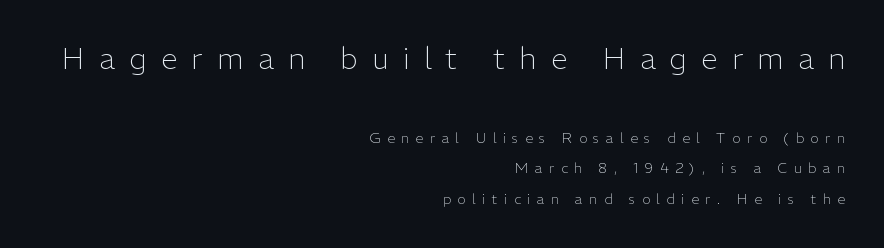
The image shows 30 px light sans-serif type, upright; set right-aligned, loose line spacing (2.19x), unusually wide letter spacing (+0.47 em), not underlined; the first (top) block is 2.14x larger; low stroke contrast and a medium x-height.
